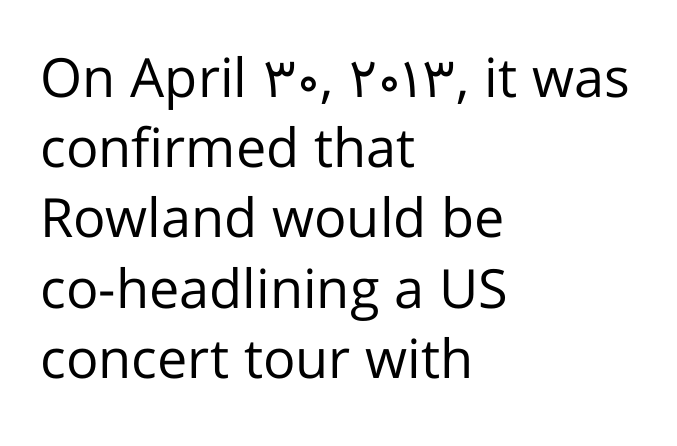
The face used here is rendered with its standard letterfit. In terms of posture, this sample is upright. Type without underlining. Heaviness? Minimal to ordinary, like unemphasized prose. Reading down the column, the eye jumps a familiar distance to each next line.
